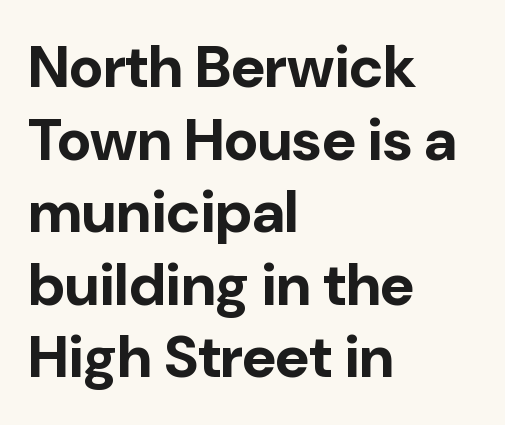
{"serif": "no", "italic": "no", "bold": "yes", "weight": "bold", "width": "normal", "stroke_contrast": "low", "x_height": "medium", "monospaced": "no", "underline": "no", "align": "left", "line_spacing_ratio": 1.23, "letter_spacing": "normal", "letter_spacing_em": 0.0, "glyph_px": 59}
